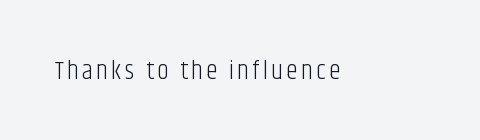
On a weight scale, this lands at 450 or below. The gap between lines stays unmarked. Notice how the stems are strictly vertical — no italics here.
